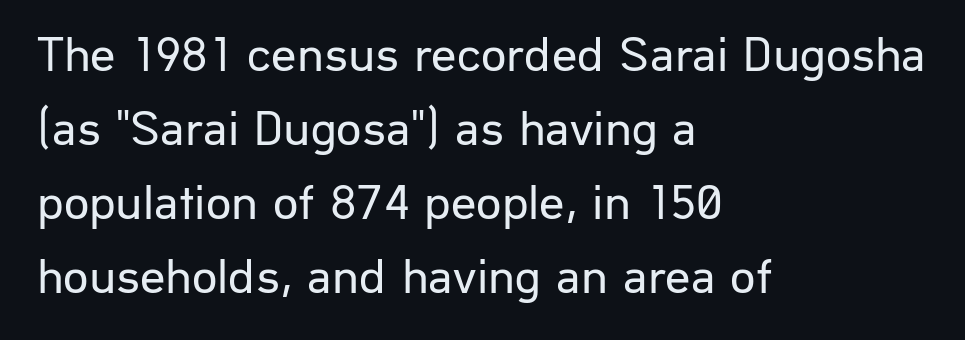
{"serif": "no", "italic": "no", "bold": "no", "weight": "regular", "width": "normal", "stroke_contrast": "low", "x_height": "medium", "monospaced": "no", "underline": "no", "align": "left", "line_spacing": "normal", "line_spacing_ratio": 1.48, "letter_spacing": "normal", "letter_spacing_em": 0.0, "glyph_px": 50}
